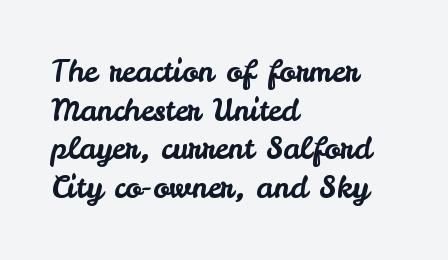
{"serif": "no", "width": "normal", "stroke_contrast": "low", "x_height": "small", "monospaced": "no", "underline": "no", "align": "left", "line_spacing": "normal", "line_spacing_ratio": 1.29, "letter_spacing": "normal", "letter_spacing_em": 0.0, "glyph_px": 30}
